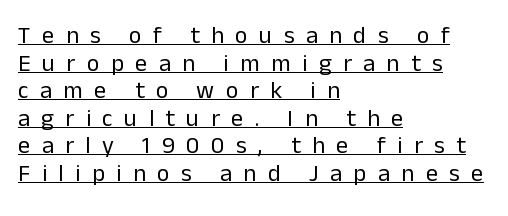
Q: Is the text bold? A: No.
Q: Is the text italic (slanted)? A: No, it is upright.
Q: Is the text underlined? A: Yes.
Q: How is the paragraph aligned? A: Left-aligned.
Q: Is the spacing between letters normal or unusually wide? A: Unusually wide.
Q: Is the spacing between lines tight, normal or loose? A: Tight.
